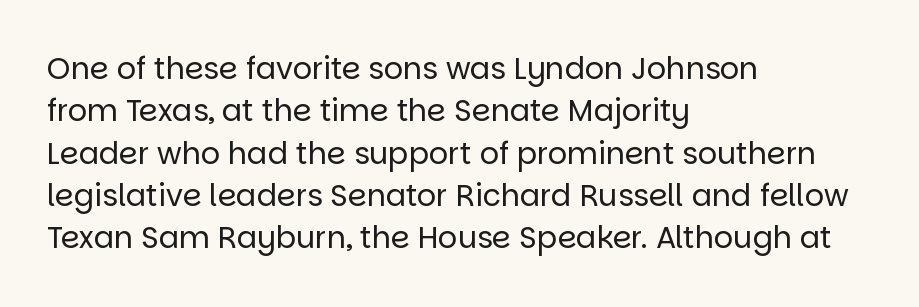
Q: Is the text bold? A: No.
Q: Is the text italic (slanted)? A: No, it is upright.
Q: Is the typeface a serif or a sans-serif typeface? A: Sans-serif.
Q: Is the text underlined? A: No.
Q: How is the paragraph aligned? A: Left-aligned.
Q: Is the spacing between letters normal or unusually wide? A: Normal.
Q: Is the spacing between lines tight, normal or loose? A: Normal.
Q: Width (condensed, normal, or wide)? A: Normal.
Q: Stroke contrast? A: Low.
Q: x-height? A: Large.
Q: Monospaced? A: No.
